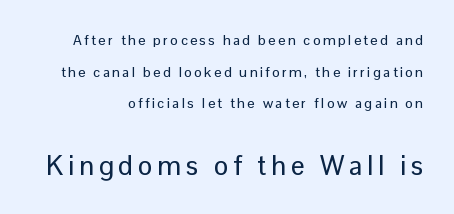
The space beneath each line is pristine and unruled. The designer gave the closing block more size than the opening block. The typography opts for an upright posture over an oblique one. Interline gaps are noticeably wide in this sample.
